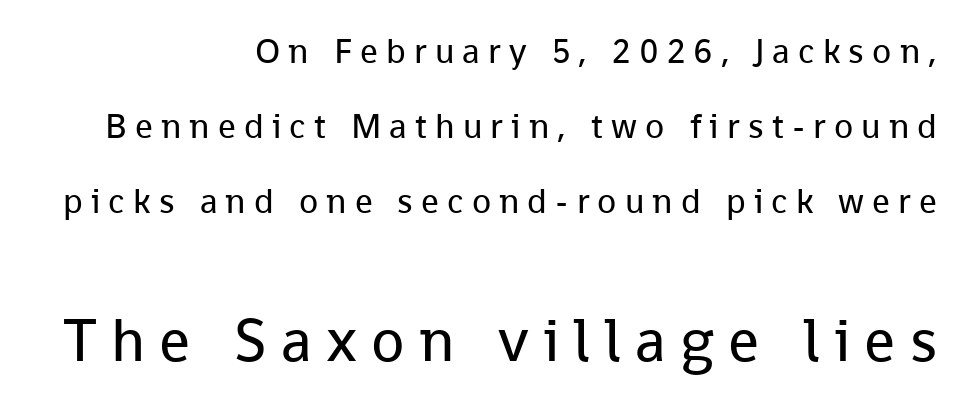
Q: Is the text bold? A: No.
Q: Is the text italic (slanted)? A: No, it is upright.
Q: Is the typeface a serif or a sans-serif typeface? A: Sans-serif.
Q: Is the text underlined? A: No.
Q: How is the paragraph aligned? A: Right-aligned.
Q: Is the spacing between letters normal or unusually wide? A: Unusually wide.
Q: Is the spacing between lines tight, normal or loose? A: Loose.
Q: Which block of text is set in a larger size, the first (top) or the second (bottom)? A: The second (bottom) one.
Q: Width (condensed, normal, or wide)? A: Normal.
Q: Stroke contrast? A: Low.
Q: x-height? A: Medium.
Q: Monospaced? A: No.
